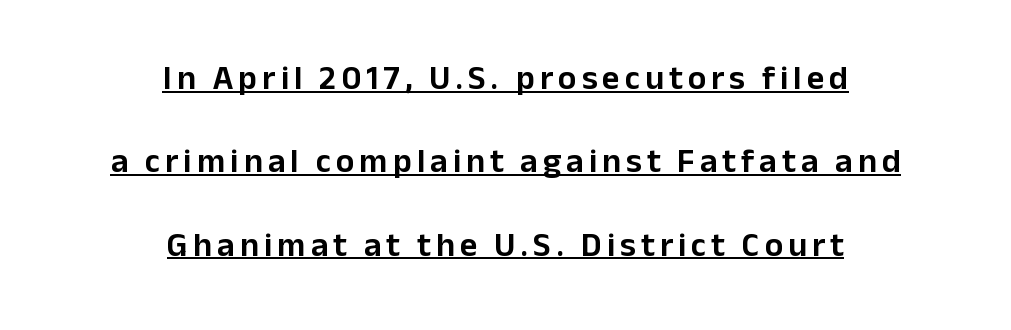
{"serif": "no", "italic": "no", "width": "normal", "stroke_contrast": "low", "x_height": "medium", "monospaced": "no", "underline": "yes", "align": "center", "line_spacing": "loose", "line_spacing_ratio": 2.45, "glyph_px": 34}
